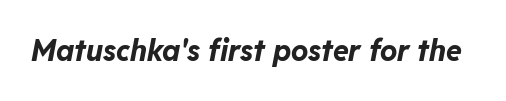
The face used here has the dense, thick strokes of a bold. Varying glyph widths throughout — classic text-font behaviour. Bare-footed words on every line. Default kerning and tracking; the words read as compact shapes.
